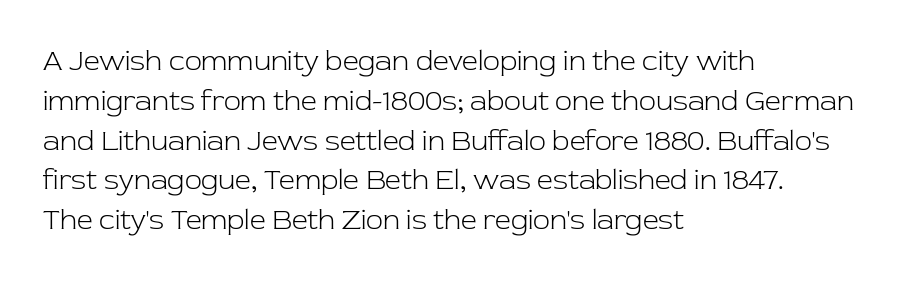
{"serif": "yes", "italic": "no", "bold": "no", "weight": "light", "width": "normal", "stroke_contrast": "low", "x_height": "medium", "monospaced": "no", "underline": "no", "align": "left", "line_spacing": "normal", "line_spacing_ratio": 1.42, "letter_spacing": "normal", "letter_spacing_em": 0.0, "glyph_px": 28}
